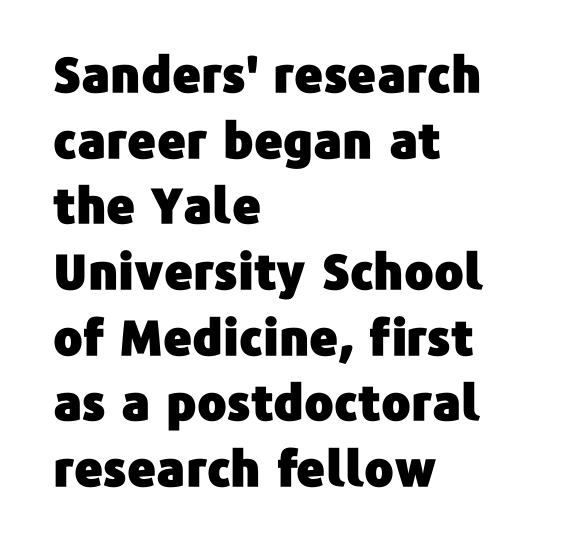
{"serif": "no", "italic": "no", "width": "normal", "stroke_contrast": "low", "x_height": "medium", "monospaced": "no", "underline": "no", "align": "left", "line_spacing": "normal", "line_spacing_ratio": 1.34, "letter_spacing": "normal", "letter_spacing_em": 0.0, "glyph_px": 49}
